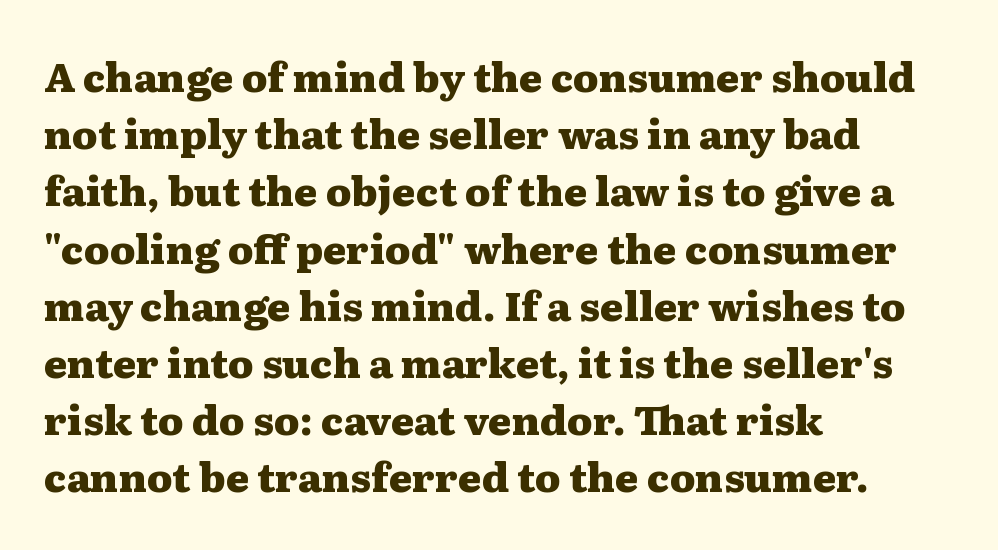
Each row of text sits above clean, open space. Does extra space separate the letters? No, they use regular spacing. Do the characters align in a grid? No, the font is proportional. Strokes here are thick enough to call this a true bold.
